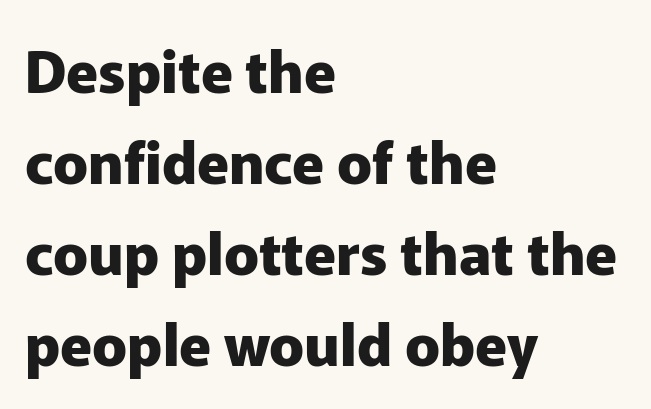
Look at the bottom of the vertical strokes: they stop flat, with no serifs. Does the lettering tilt? It doesn't — this is upright. Unmarked baselines from the first word to the last. Spacing verdict: proportional, widths tailored to each character. Honestly, the letter spacing is just normal — you wouldn't notice it.
